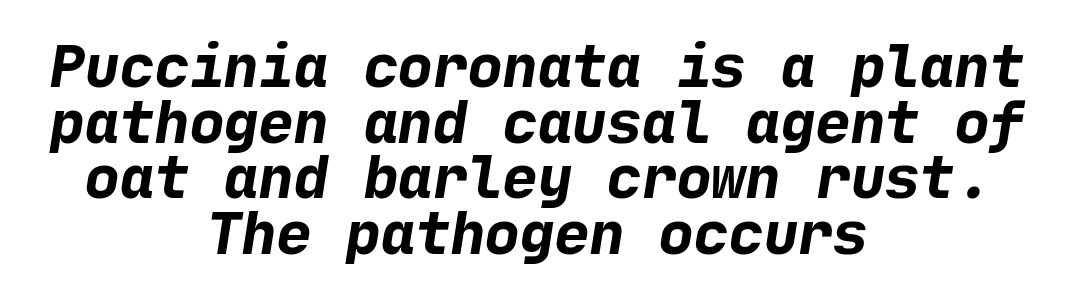
Q: Is the text bold? A: Yes.
Q: Is the typeface a serif or a sans-serif typeface? A: Sans-serif.
Q: Is the text underlined? A: No.
Q: How is the paragraph aligned? A: Centered.
Q: Is the spacing between letters normal or unusually wide? A: Normal.
Q: Is the spacing between lines tight, normal or loose? A: Tight.
Q: Width (condensed, normal, or wide)? A: Normal.
Q: Stroke contrast? A: Low.
Q: x-height? A: Medium.
